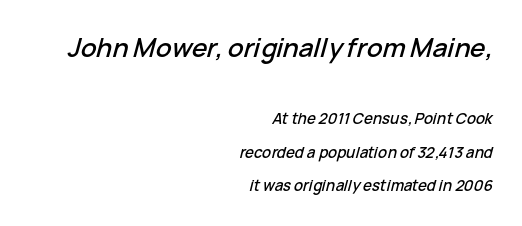
{"italic": "yes", "lean": "right", "slant_degrees": 15, "underline": "no", "align": "right", "line_spacing": "loose", "line_spacing_ratio": 2.24, "letter_spacing": "normal", "letter_spacing_em": 0.0, "larger_block": "first", "size_ratio": 1.73, "glyph_px": 26}
